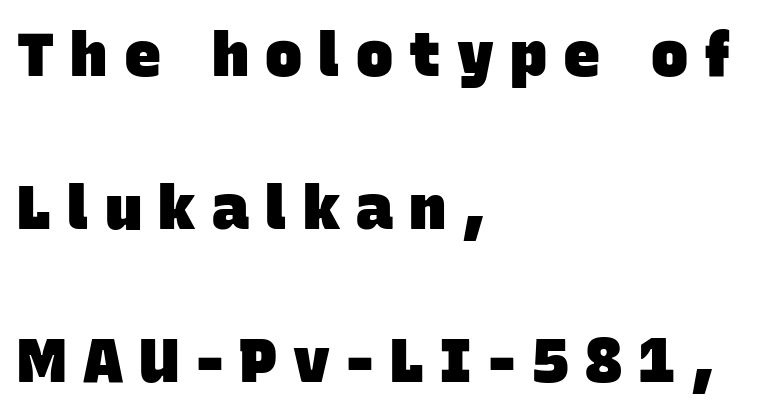
Q: Is the text bold? A: Yes.
Q: Is the typeface a serif or a sans-serif typeface? A: Sans-serif.
Q: Is the text underlined? A: No.
Q: How is the paragraph aligned? A: Left-aligned.
Q: Is the spacing between letters normal or unusually wide? A: Unusually wide.
Q: Is the spacing between lines tight, normal or loose? A: Loose.
Q: Width (condensed, normal, or wide)? A: Normal.
Q: Stroke contrast? A: Low.
Q: x-height? A: Large.
Q: Monospaced? A: No.
